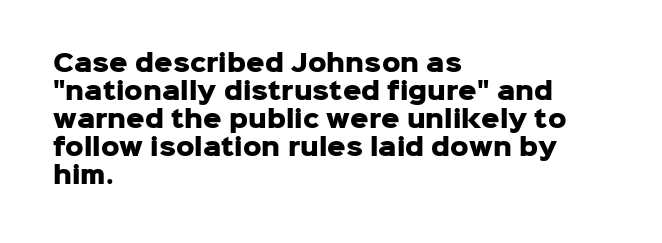
{"italic": "no", "bold": "yes", "underline": "no", "align": "left", "line_spacing_ratio": 1.22, "letter_spacing": "normal", "letter_spacing_em": 0.0, "glyph_px": 23}
